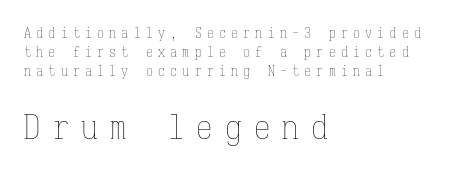
Q: Is the text bold? A: No.
Q: Is the text italic (slanted)? A: No, it is upright.
Q: Is the text underlined? A: No.
Q: How is the paragraph aligned? A: Left-aligned.
Q: Is the spacing between letters normal or unusually wide? A: Unusually wide.
Q: Is the spacing between lines tight, normal or loose? A: Normal.
Q: Which block of text is set in a larger size, the first (top) or the second (bottom)? A: The second (bottom) one.
Q: Width (condensed, normal, or wide)? A: Condensed.
Q: Stroke contrast? A: Low.
Q: x-height? A: Medium.
Q: Monospaced? A: Yes.
